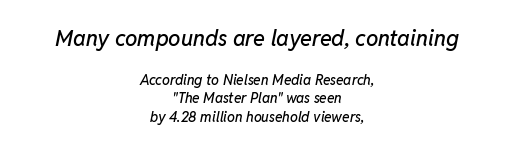
{"italic": "yes", "lean": "right", "slant_degrees": 11, "underline": "no", "align": "center", "line_spacing": "normal", "line_spacing_ratio": 1.33, "letter_spacing": "normal", "letter_spacing_em": 0.0, "larger_block": "first", "size_ratio": 1.57, "glyph_px": 22}
